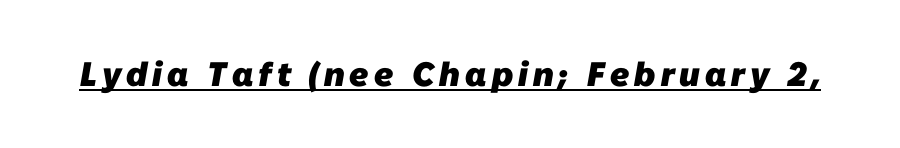
Look at the bottom of the vertical strokes: they stop flat, with no serifs. Stroke thickness is high; the sample reads as a true bold. Quick note: underline on. The rendering uses natural spacing where letterforms have individual widths.
